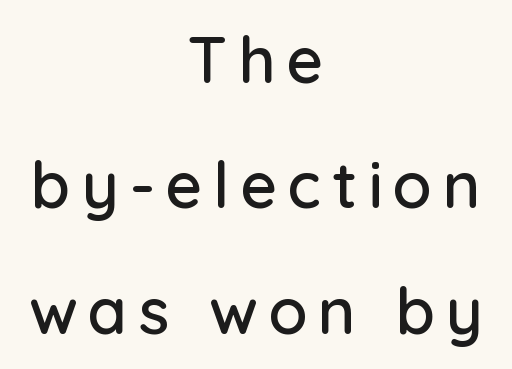
The image shows 64 px sans-serif type, upright; set centered, loose line spacing (1.96x), not underlined; low stroke contrast and a medium x-height.
